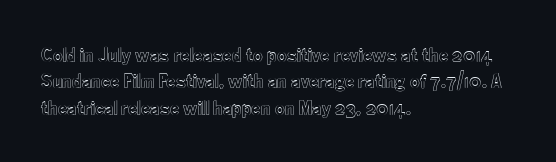
The image shows 21 px text type, upright; set left-aligned, normal line spacing (1.26x), normal letter spacing, not underlined.
